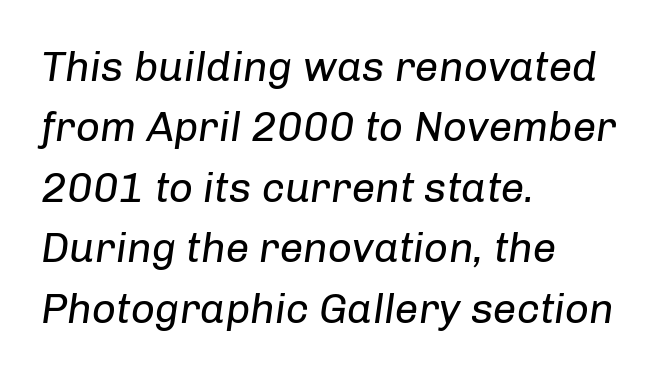
{"italic": "yes", "lean": "right", "slant_degrees": 8, "bold": "no", "weight": "regular", "width": "normal", "stroke_contrast": "low", "x_height": "medium", "monospaced": "no", "underline": "no", "align": "left", "line_spacing": "normal", "line_spacing_ratio": 1.44, "letter_spacing": "normal", "letter_spacing_em": 0.0, "glyph_px": 42}
